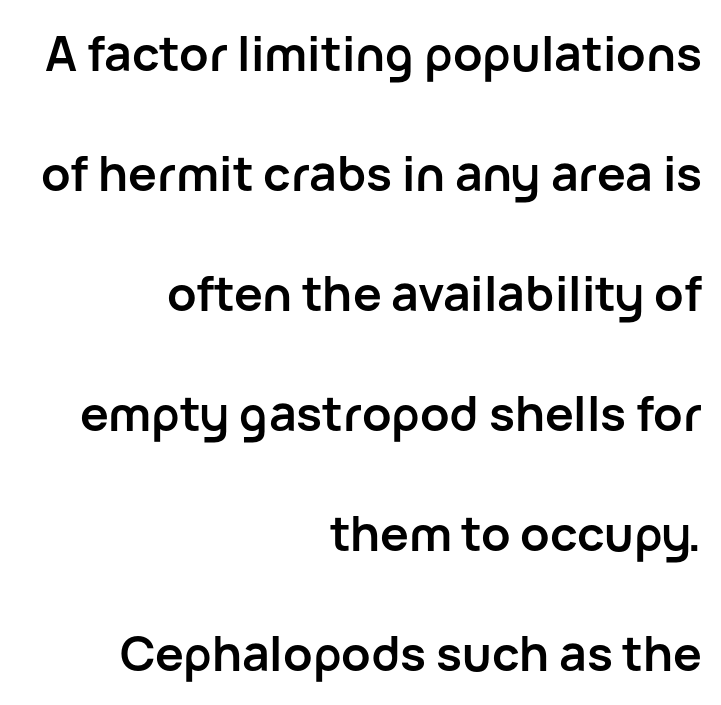
Vertically, the passage feels expansive, rows floating well apart. Standard letterfit; no display-style spreading of the glyphs. The baseline area is clear. Strokes here are thick enough to call this a true bold.
